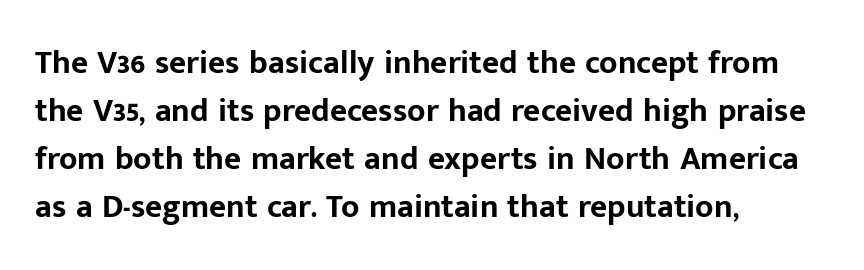
{"serif": "no", "italic": "no", "bold": "yes", "weight": "bold", "width": "normal", "stroke_contrast": "low", "x_height": "medium", "monospaced": "no", "underline": "no", "align": "left", "line_spacing": "normal", "line_spacing_ratio": 1.45, "letter_spacing": "normal", "letter_spacing_em": 0.0, "glyph_px": 33}
